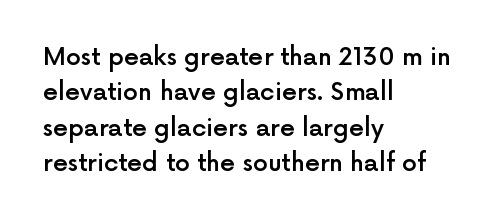
A fair bit of extra ink — the face is semibold, not bold. A roman cut, with each character standing at attention. The ragged edge is on the right, which tells us the setting is flush left. Leading: standard. The area under the type is left untouched.
